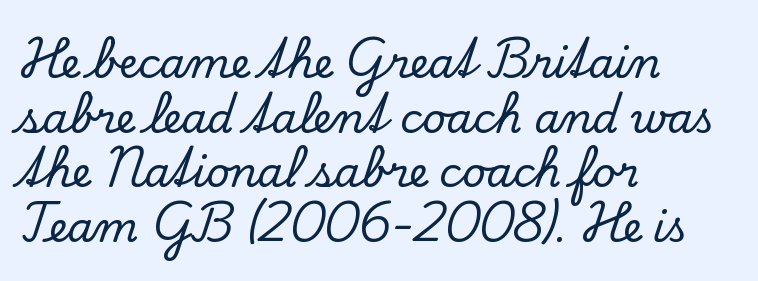
Q: Is the text italic (slanted)? A: Yes.
Q: Is the typeface a serif or a sans-serif typeface? A: Serif.
Q: Is the text underlined? A: No.
Q: How is the paragraph aligned? A: Left-aligned.
Q: Is the spacing between letters normal or unusually wide? A: Normal.
Q: Is the spacing between lines tight, normal or loose? A: Normal.
Q: Width (condensed, normal, or wide)? A: Normal.
Q: Stroke contrast? A: Low.
Q: x-height? A: Small.
Q: Monospaced? A: No.
